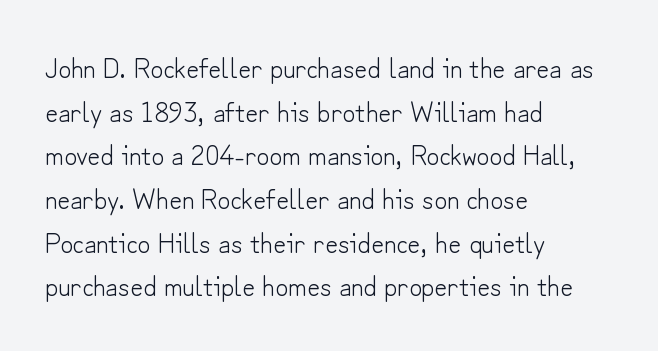
Each row of text sits above clean, open space. In terms of leading, this rendering sits right in the middle. Are there feet on the stems? There aren't — it's a sans. Inter-character spacing is left at the font's built-in metrics. Unlike italic type, these characters show no tilt at all. Line beginnings align vertically; line endings do not.
